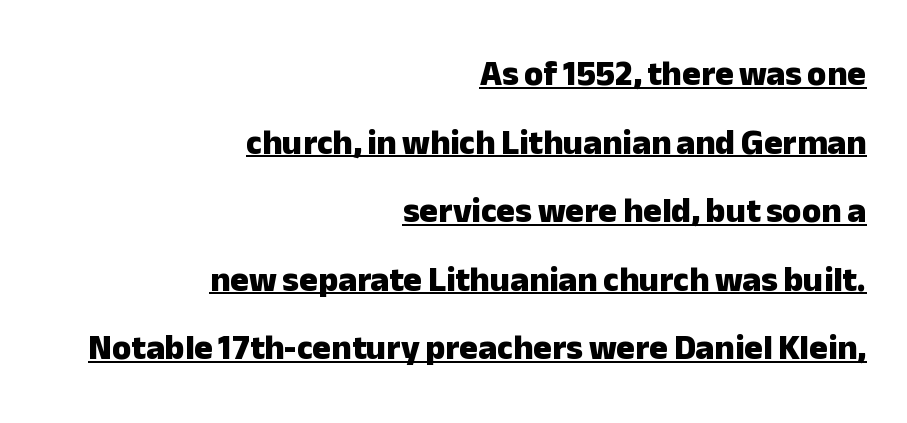
The image shows 35 px heavy sans-serif type, upright; set right-aligned, loose line spacing (1.96x), normal letter spacing, underlined; low stroke contrast and a medium x-height.
